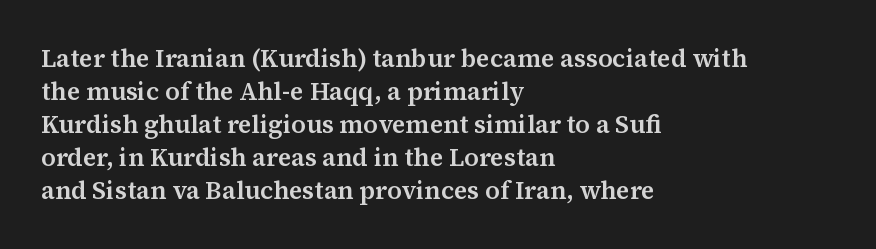
The image shows 25 px text type, upright; set left-aligned, normal line spacing (1.32x), normal letter spacing, not underlined.
